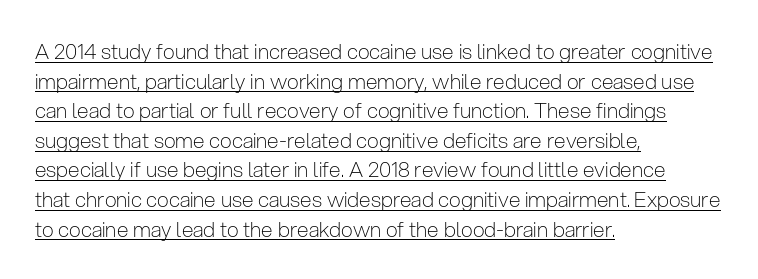
{"italic": "no", "bold": "no", "underline": "yes", "align": "left", "line_spacing": "normal", "line_spacing_ratio": 1.41, "letter_spacing": "normal", "letter_spacing_em": 0.0, "glyph_px": 21}
